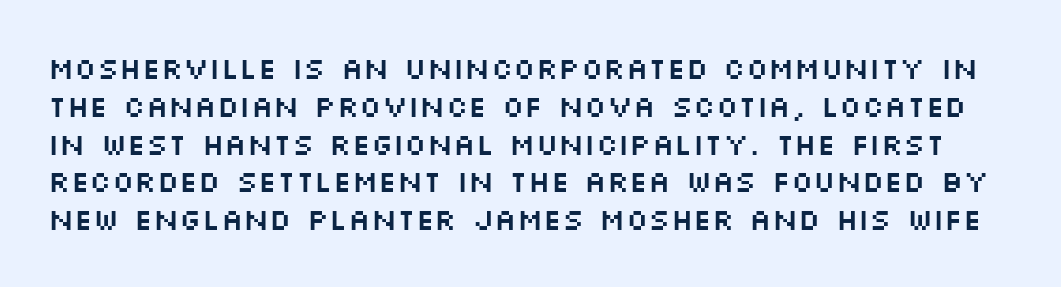
Q: Is the text italic (slanted)? A: No, it is upright.
Q: Is the typeface a serif or a sans-serif typeface? A: Sans-serif.
Q: Is the text underlined? A: No.
Q: Is the spacing between letters normal or unusually wide? A: Normal.
Q: Is the spacing between lines tight, normal or loose? A: Normal.
Q: Width (condensed, normal, or wide)? A: Wide.
Q: Stroke contrast? A: Medium.
Q: x-height? A: Large.
Q: Monospaced? A: No.
